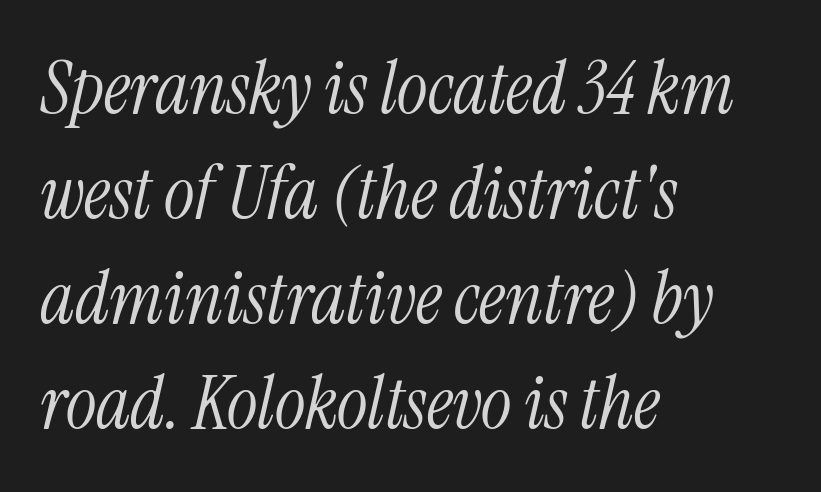
Where is the straight margin? On the left. The rendering uses natural spacing where letterforms have individual widths. You can tell from the footed stems that serif type was used. The specimen reads as italic at a glance.
